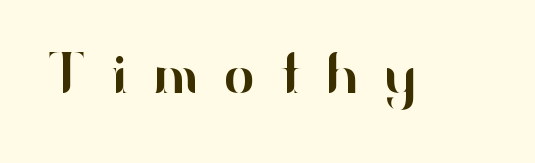
{"serif": "no", "italic": "no", "width": "normal", "stroke_contrast": "high", "x_height": "small", "monospaced": "no", "underline": "no", "letter_spacing": "wide", "letter_spacing_em": 0.43, "glyph_px": 59}
